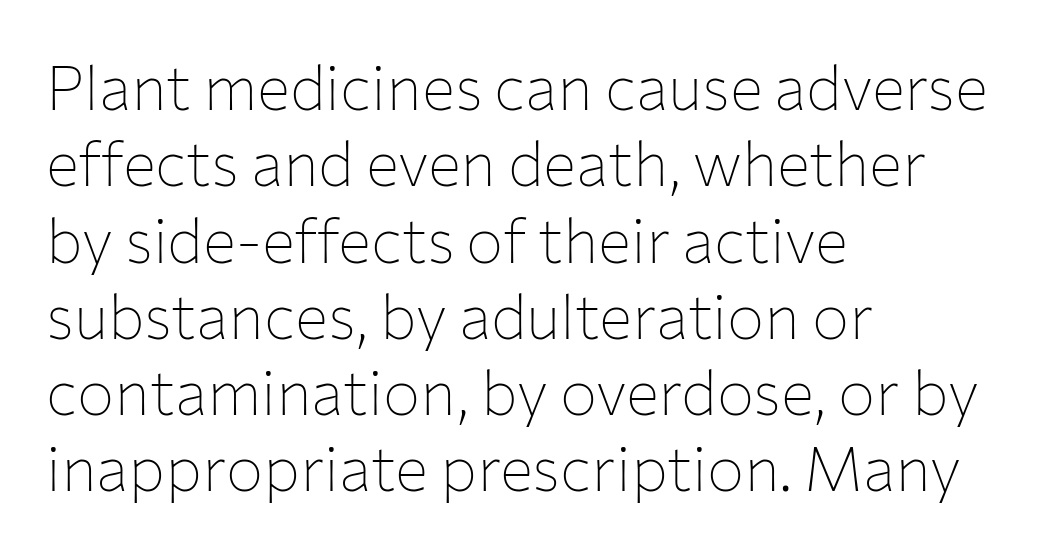
The image shows 62 px thin sans-serif type, upright; set left-aligned, line spacing 1.23x, normal letter spacing, not underlined; low stroke contrast and a medium x-height.
